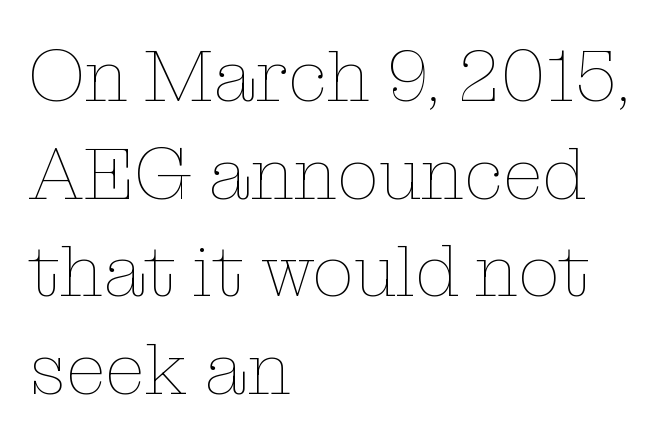
Q: Is the text bold? A: No.
Q: Is the text italic (slanted)? A: No, it is upright.
Q: Is the text underlined? A: No.
Q: How is the paragraph aligned? A: Left-aligned.
Q: Is the spacing between letters normal or unusually wide? A: Normal.
Q: Is the spacing between lines tight, normal or loose? A: Normal.
Q: Width (condensed, normal, or wide)? A: Normal.
Q: Stroke contrast? A: Low.
Q: x-height? A: Medium.
Q: Monospaced? A: No.
